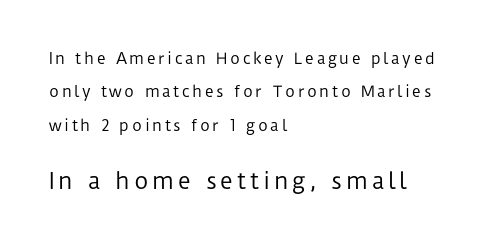
Reading down the column, the eye jumps a long way to each next line. This sample is left-justified, so line endings fall wherever the words run out. Ordinary non-slanted type is in use. Nothing heavy about these letters — not bold at all. Anything drawn beneath the words? Only blank space.
